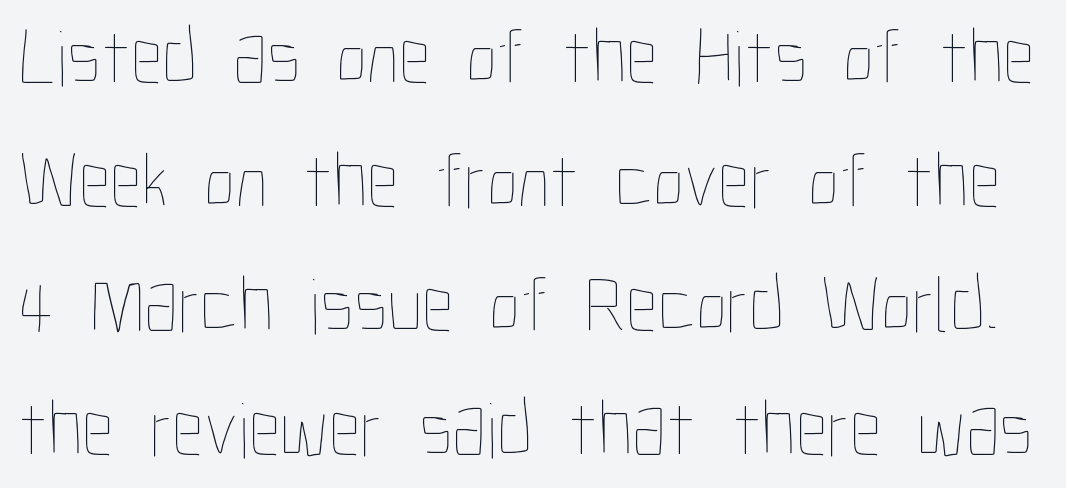
The image shows 80 px thin, condensed type, upright; set normal line spacing (1.55x), normal letter spacing, not underlined; low stroke contrast and a medium x-height.
